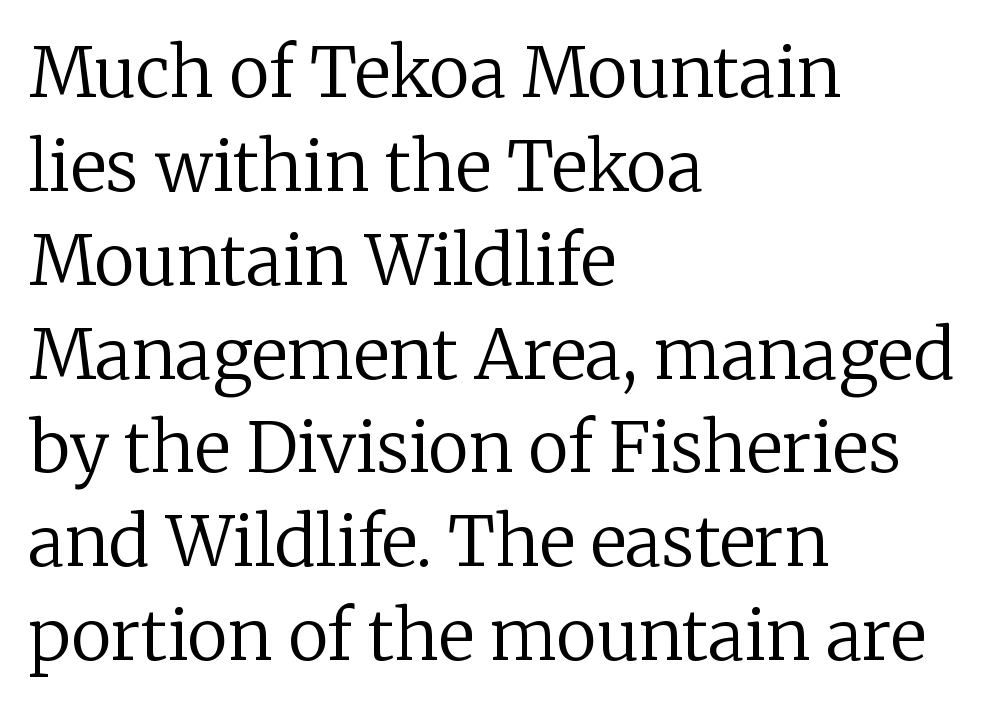
{"serif": "yes", "italic": "no", "bold": "no", "weight": "regular", "width": "normal", "stroke_contrast": "low", "x_height": "medium", "monospaced": "no", "underline": "no", "align": "left", "line_spacing": "normal", "line_spacing_ratio": 1.36, "letter_spacing": "normal", "letter_spacing_em": 0.0, "glyph_px": 69}
